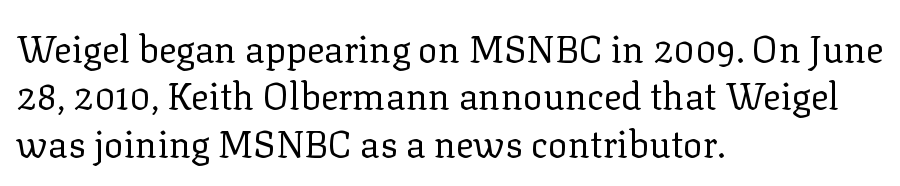
The letters stand straight up with perfectly vertical stems. Font category for this specimen: serif. The letterforms sit shoulder to shoulder at normal distance. These lines stack with their left ends in a neat column. This rendering features lettering with no underline.
